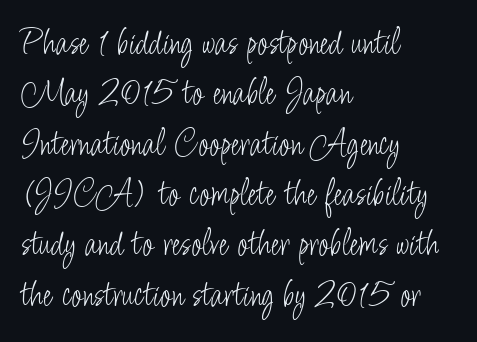
The strokes are not fattened; the text isn't bold. Rule under the text: the space is simply empty. If you drew a ruler down the left edge, every line would touch it. Between one letter and the next there's only the usual sliver of space. The letters advance in unequal steps, a hallmark of proportional type. What kind of face is this? One without serifs — a sans.
